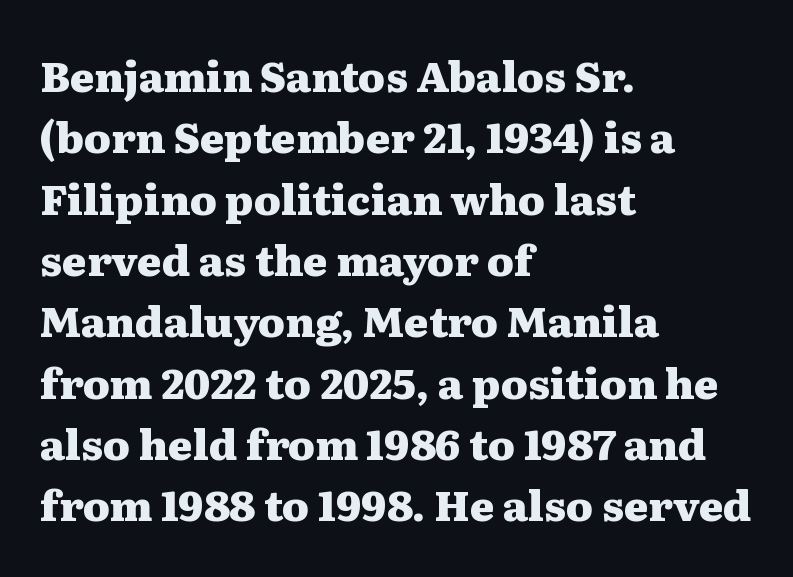
{"serif": "yes", "italic": "no", "bold": "yes", "weight": "heavy", "width": "wide", "stroke_contrast": "medium", "x_height": "medium", "monospaced": "no", "underline": "no", "align": "left", "line_spacing": "normal", "line_spacing_ratio": 1.46, "letter_spacing": "normal", "letter_spacing_em": 0.0, "glyph_px": 42}
